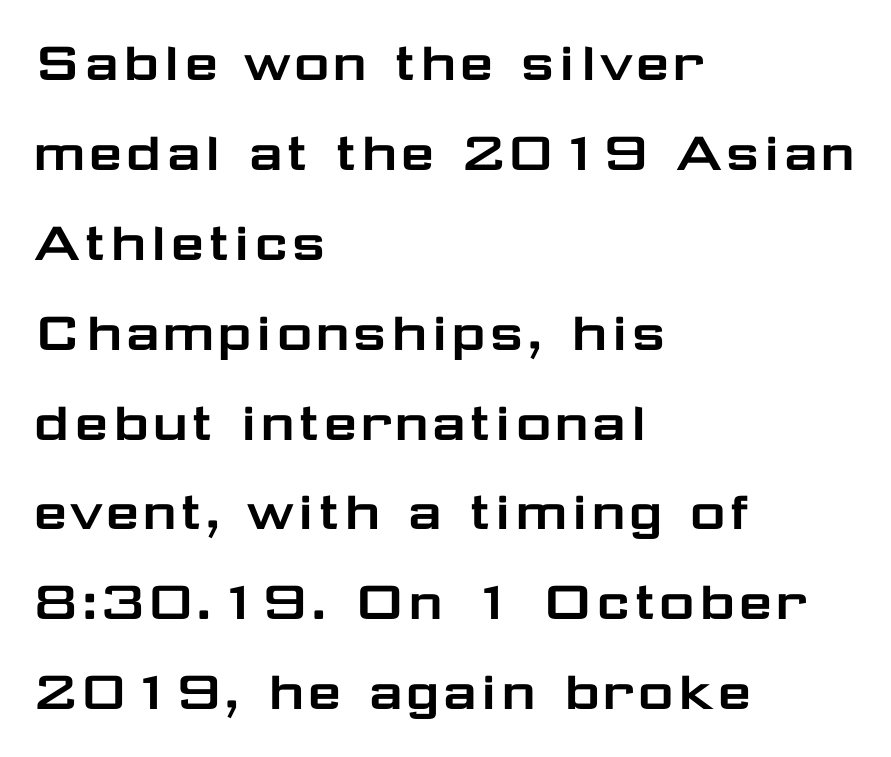
The letterforms sit shoulder to shoulder at normal distance. Stroke terminals: plain, sans-serif. Is this a fixed-width face? No — the glyphs have proportional, varying widths. Check under the words: just untouched page.
